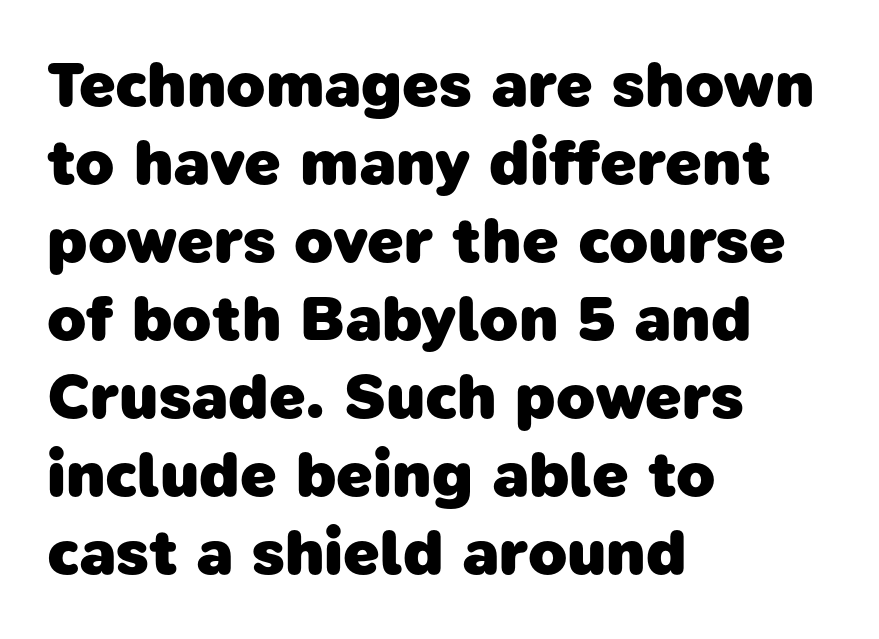
Check where the strokes stop: nothing finishes them off — pure sans. Underlining? Definitely not there. Do the characters align in a grid? No, the font is proportional. Summary of weight: heavy, a full bold.
